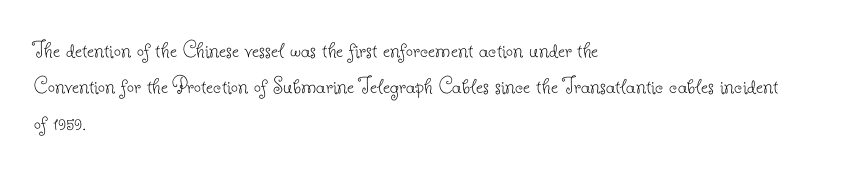
The image shows 25 px text type, upright; set left-aligned, normal line spacing (1.46x), normal letter spacing, not underlined.
